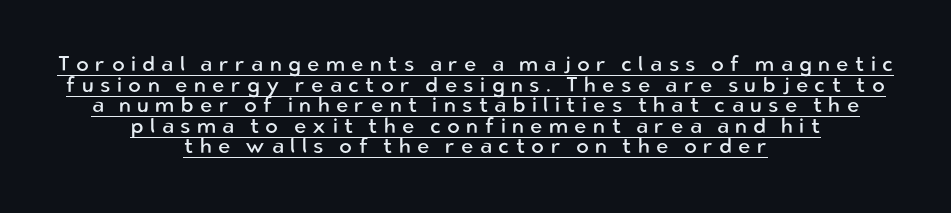
Q: Is the text bold? A: No.
Q: Is the text italic (slanted)? A: No, it is upright.
Q: Is the text underlined? A: Yes.
Q: How is the paragraph aligned? A: Centered.
Q: Is the spacing between letters normal or unusually wide? A: Unusually wide.
Q: Is the spacing between lines tight, normal or loose? A: Tight.
